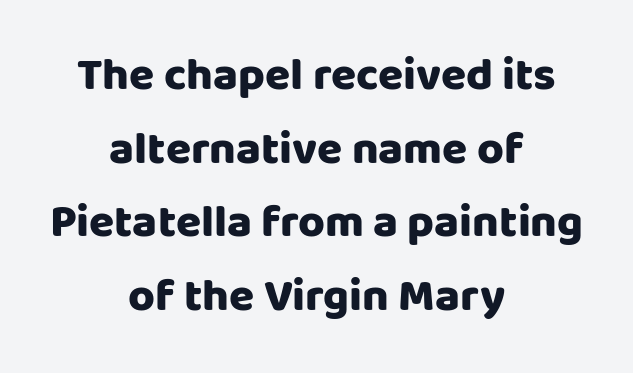
The rendering shows plain stroke endings on the letterforms — a sans-serif design. Characters remain perfectly vertical along every line. Spacing between characters is what you'd get straight out of the box. The foot of each line stays bare and open. The rows are spaced the way most documents space them. In CSS terms this would be text-align: center.
